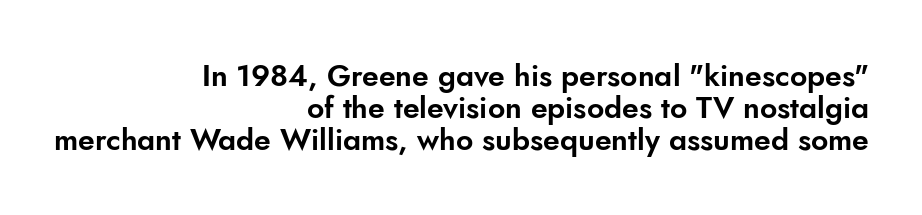
Q: Is the text italic (slanted)? A: No, it is upright.
Q: Is the typeface a serif or a sans-serif typeface? A: Sans-serif.
Q: Is the text underlined? A: No.
Q: How is the paragraph aligned? A: Right-aligned.
Q: Is the spacing between letters normal or unusually wide? A: Normal.
Q: Is the spacing between lines tight, normal or loose? A: Tight.
Q: Width (condensed, normal, or wide)? A: Normal.
Q: Stroke contrast? A: Low.
Q: x-height? A: Small.
Q: Monospaced? A: No.
